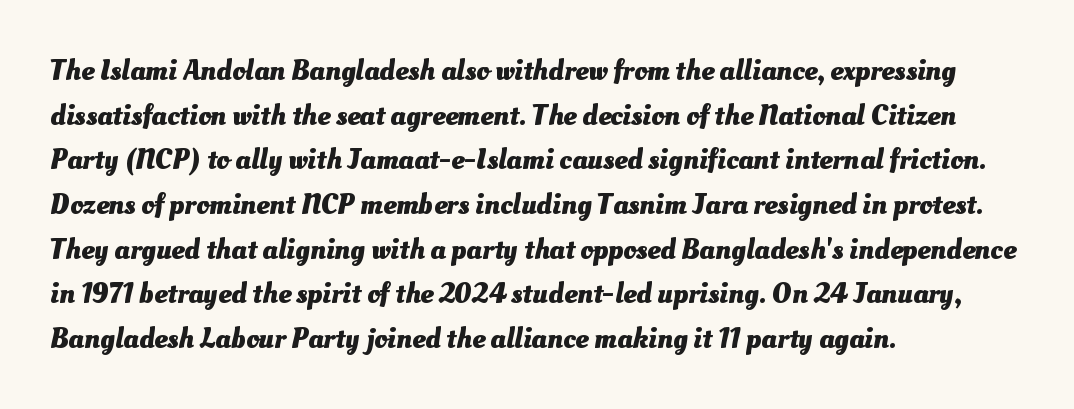
{"bold": "yes", "weight": "heavy", "width": "normal", "stroke_contrast": "medium", "x_height": "small", "monospaced": "no", "underline": "no", "align": "left", "line_spacing": "normal", "line_spacing_ratio": 1.54, "letter_spacing": "normal", "letter_spacing_em": 0.0, "glyph_px": 29}
